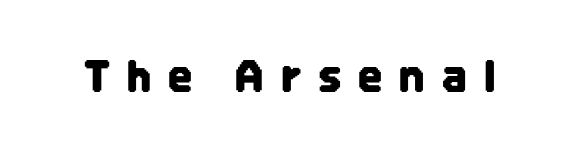
{"serif": "no", "italic": "no", "width": "condensed", "stroke_contrast": "low", "x_height": "large", "monospaced": "no", "underline": "no", "letter_spacing": "wide", "letter_spacing_em": 0.41, "glyph_px": 42}
